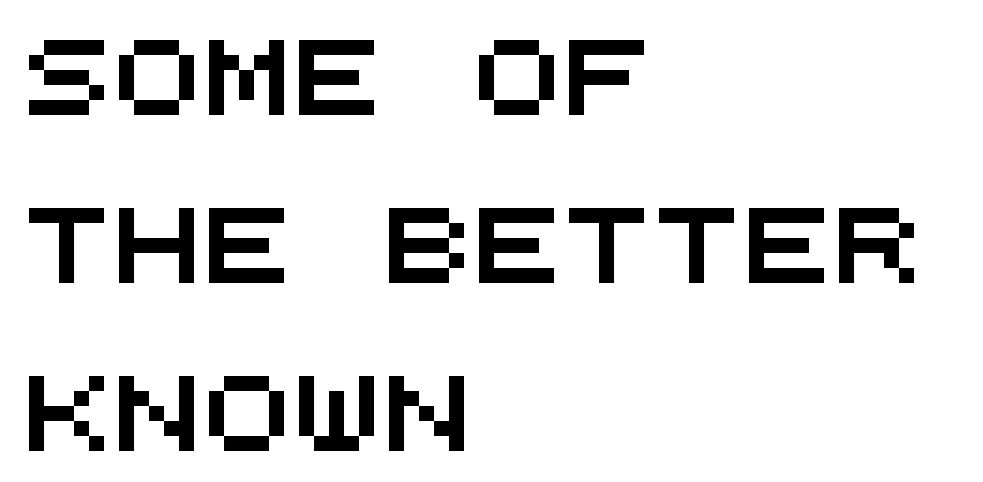
Notice the wide empty band between every row — that's loose leading. The letters march in equal steps, a hallmark of fixed-pitch type. The specimen omits any rule beneath the text block's lines. No extra tracking has been applied to these lines. The type family on display is of the sans-serif kind. The ragged edge is on the right, which tells us the setting is flush left.
